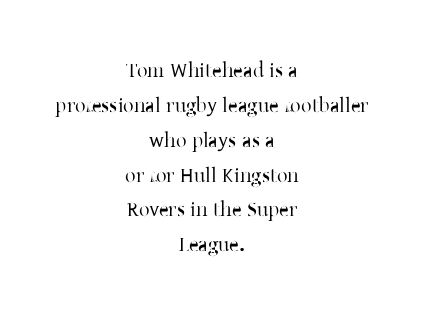
{"italic": "no", "underline": "no", "align": "center", "line_spacing": "normal", "line_spacing_ratio": 1.66, "letter_spacing": "normal", "letter_spacing_em": 0.0, "glyph_px": 21}
